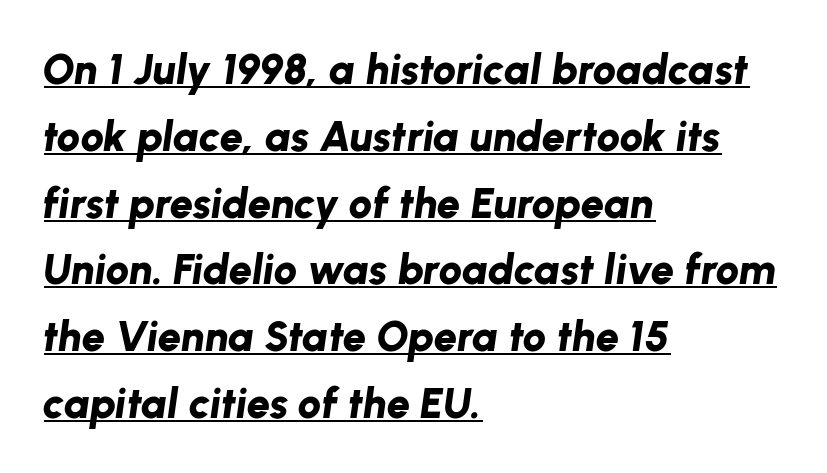
{"italic": "yes", "lean": "right", "slant_degrees": 8, "bold": "yes", "weight": "bold", "width": "normal", "stroke_contrast": "low", "x_height": "medium", "monospaced": "no", "underline": "yes", "align": "left", "line_spacing": "normal", "line_spacing_ratio": 1.59, "letter_spacing": "normal", "letter_spacing_em": 0.0, "glyph_px": 42}
